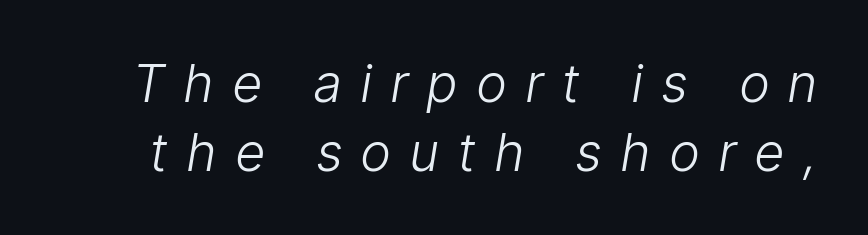
Q: Is the text bold? A: No.
Q: Is the text italic (slanted)? A: Yes, it leans right by about 9 degrees.
Q: Is the text underlined? A: No.
Q: Is the spacing between letters normal or unusually wide? A: Unusually wide.
Q: Is the spacing between lines tight, normal or loose? A: Normal.
Q: Width (condensed, normal, or wide)? A: Condensed.
Q: Stroke contrast? A: Low.
Q: x-height? A: Medium.
Q: Monospaced? A: No.
